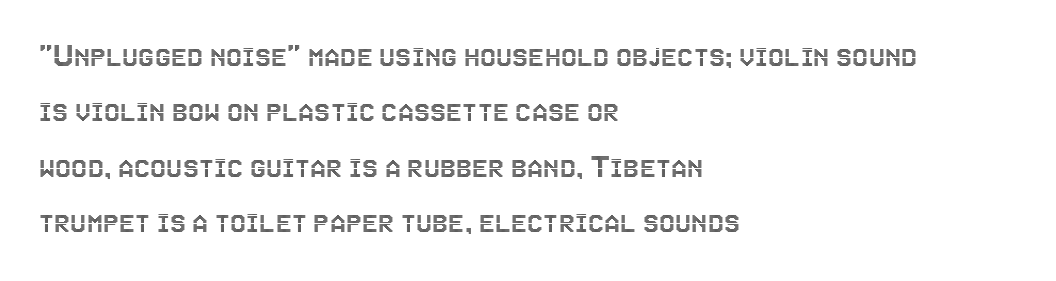
{"italic": "no", "width": "condensed", "x_height": "large", "monospaced": "no", "underline": "no", "align": "left", "line_spacing": "normal", "line_spacing_ratio": 1.54, "letter_spacing": "normal", "letter_spacing_em": 0.0, "glyph_px": 36}
